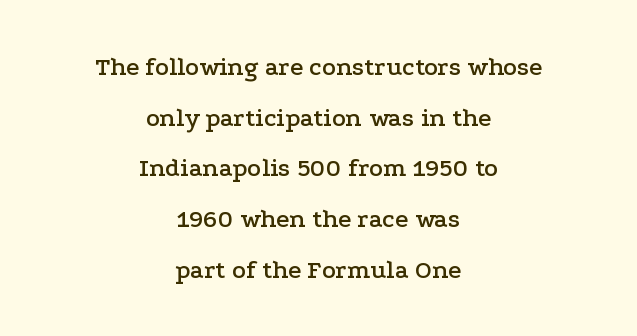
One-word summary of the alignment: center. Nobody touched the tracking dial on this one. Every character sits straight up, as roman type does. The strip under each line holds only bare page. If you measured baseline to baseline, you'd find a long distance.
